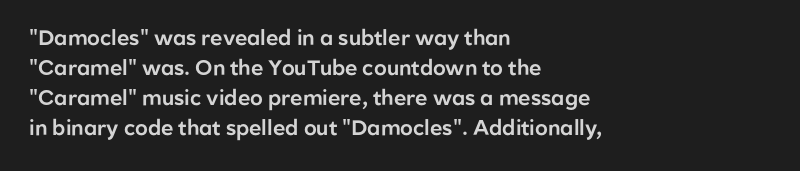
Q: Is the text italic (slanted)? A: No, it is upright.
Q: Is the text underlined? A: No.
Q: How is the paragraph aligned? A: Left-aligned.
Q: Is the spacing between letters normal or unusually wide? A: Normal.
Q: Is the spacing between lines tight, normal or loose? A: Normal.
